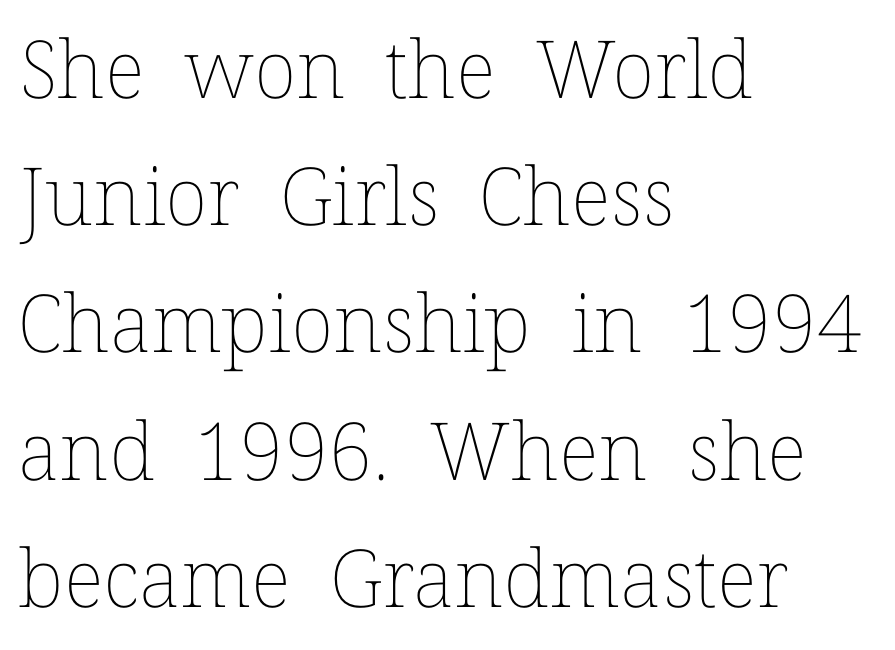
{"italic": "no", "bold": "no", "weight": "thin", "width": "normal", "stroke_contrast": "low", "x_height": "medium", "monospaced": "no", "underline": "no", "align": "left", "line_spacing": "normal", "line_spacing_ratio": 1.59, "letter_spacing": "normal", "letter_spacing_em": 0.0, "glyph_px": 80}
